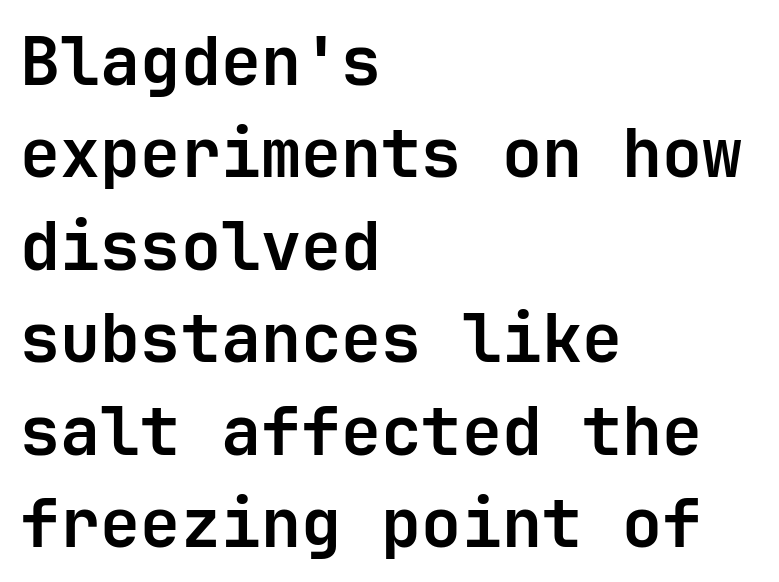
Observe the ordinary spacing: letters are neighbours, not strangers. Typographically, this falls in the sans-serif category. This sample uses an upright cut, with every glyph sitting square on the baseline. The specimen omits any rule beneath the text block's lines. This rendering uses left alignment, leaving the right contour irregular.
